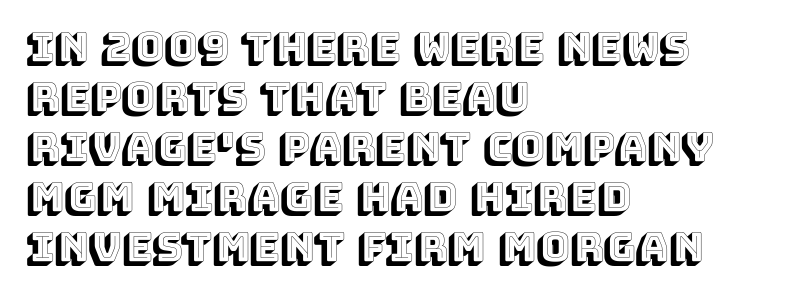
The image shows 40 px text type, upright; set left-aligned, normal line spacing (1.25x), normal letter spacing, not underlined; a large x-height.
